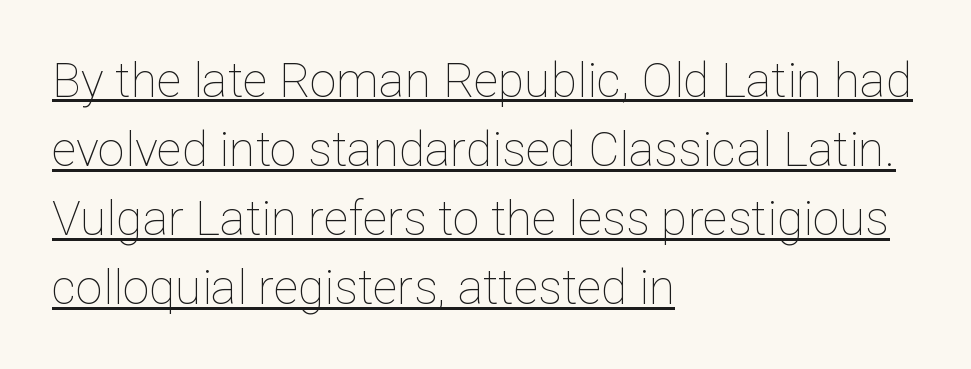
Students, observe the line beneath the letters — that is underlining. These lines are rendered in a variable-pitch font. Notice how descenders clear the ascenders below comfortably — that's standard leading. This is not heavy type; no bold has been used. One-word summary of the alignment: left. Posture: straight, roman, zero tilt.
